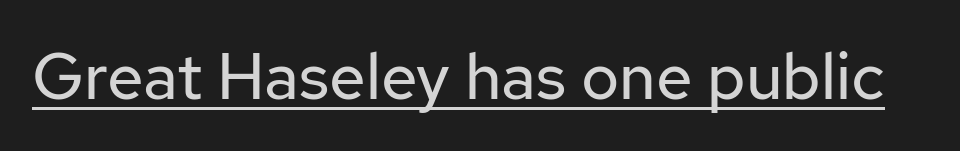
Q: Is the text bold? A: No.
Q: Is the text italic (slanted)? A: No, it is upright.
Q: Is the typeface a serif or a sans-serif typeface? A: Sans-serif.
Q: Is the text underlined? A: Yes.
Q: Is the spacing between letters normal or unusually wide? A: Normal.
Q: Width (condensed, normal, or wide)? A: Normal.
Q: Stroke contrast? A: Low.
Q: x-height? A: Medium.
Q: Monospaced? A: No.
